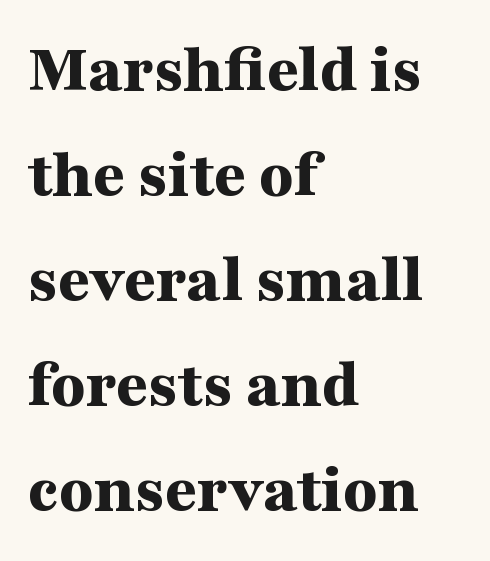
The image shows 70 px bold, wide serif type, upright; set left-aligned, normal line spacing (1.5x), normal letter spacing, not underlined; medium stroke contrast and a medium x-height.
